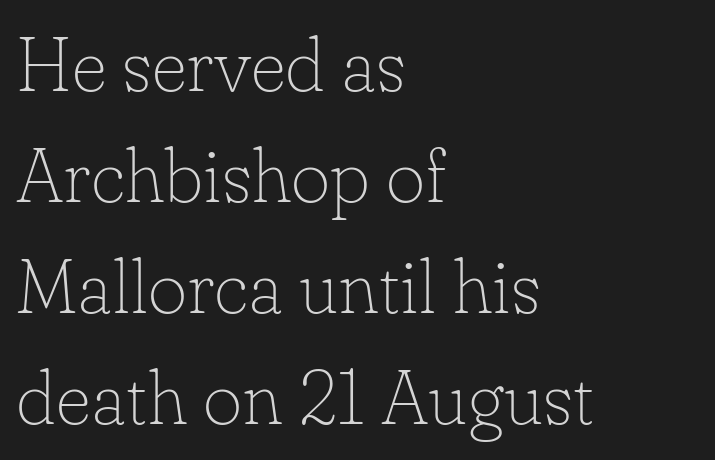
Stem width sits at or under what a default text font uses. A typesetter would call this proportional, since set widths differ per character. Line spacing here is normal. A typesetter would mark this as roman, not italic. Does the copy run flush right? No — it runs flush left. The words here are not underlined.
